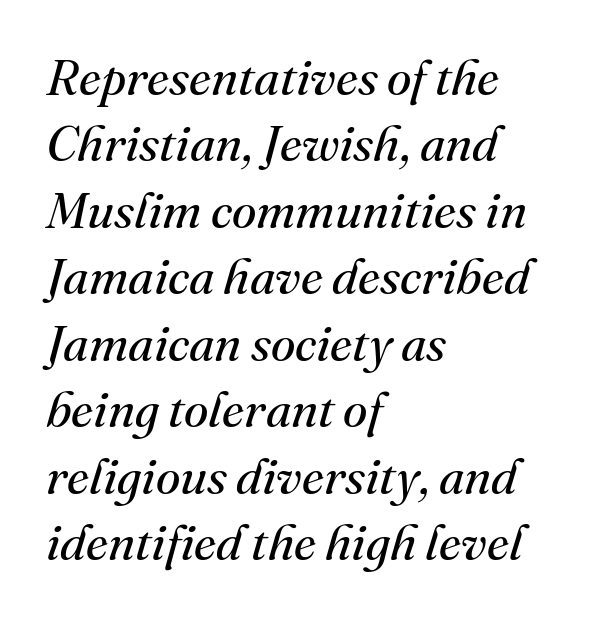
The image shows 50 px regular-weight serif type, italic (leaning right); set left-aligned, normal line spacing (1.33x), normal letter spacing, not underlined; medium stroke contrast and a small x-height.
